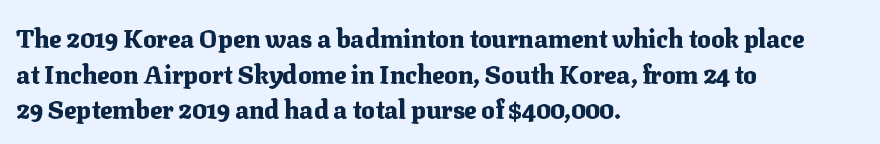
This rendering leaves character spacing at its baseline value. Any mark beneath the type? The region is blank. This is roman type, the default non-slanted kind. Pretty heavy lettering here — definitely bold. Notice how descenders clear the ascenders below comfortably — that's standard leading. All the whitespace from short lines collects on the right.
